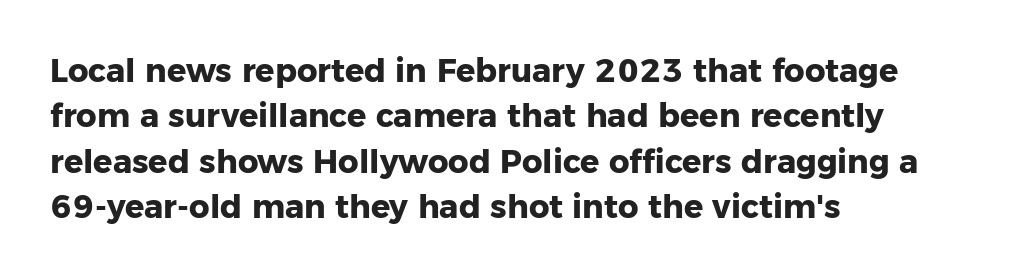
{"serif": "no", "italic": "no", "bold": "yes", "weight": "heavy", "width": "normal", "stroke_contrast": "low", "x_height": "medium", "monospaced": "no", "underline": "no", "align": "left", "line_spacing": "normal", "line_spacing_ratio": 1.42, "letter_spacing": "normal", "letter_spacing_em": 0.0, "glyph_px": 32}
